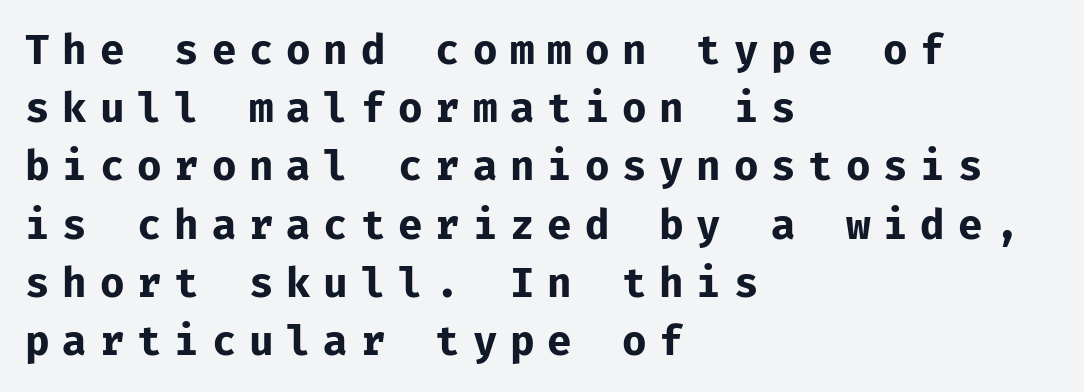
The image shows 41 px bold sans-serif type, upright, monospaced; set left-aligned, normal line spacing (1.42x), unusually wide letter spacing (+0.31 em), not underlined; low stroke contrast and a medium x-height.
